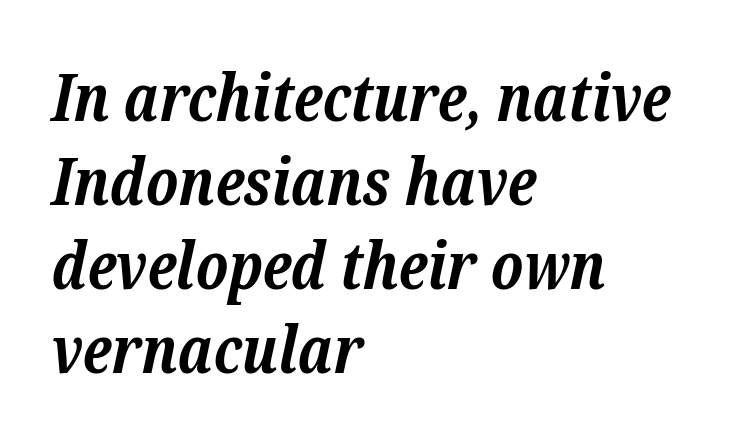
The vertical gap from one line to the next is medium. Line beginnings align vertically; line endings do not. Lines of text with bare space underneath. The face used here has the dense, thick strokes of a bold. Observe the lean: these are italic letterforms. Tracking here is standard; glyphs follow each other at the usual distance.
